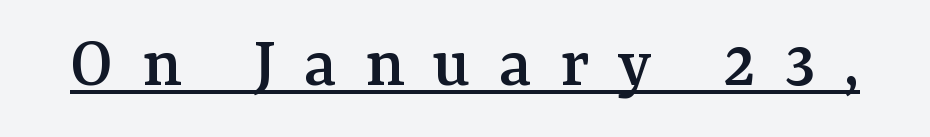
You could not count columns in this text — the font is proportionally spaced. Glyph-to-glyph distance is far greater than everyday printed text. Does a line run under the words? Yes, clearly. The axis of the letterforms is exactly vertical. Serifs: yes, visible at the terminals of the letterforms.
